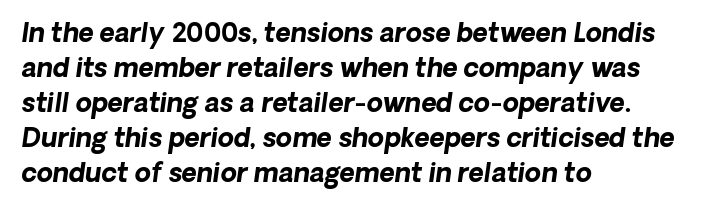
The image shows 26 px bold type; set left-aligned, normal line spacing (1.35x), normal letter spacing, not underlined.
